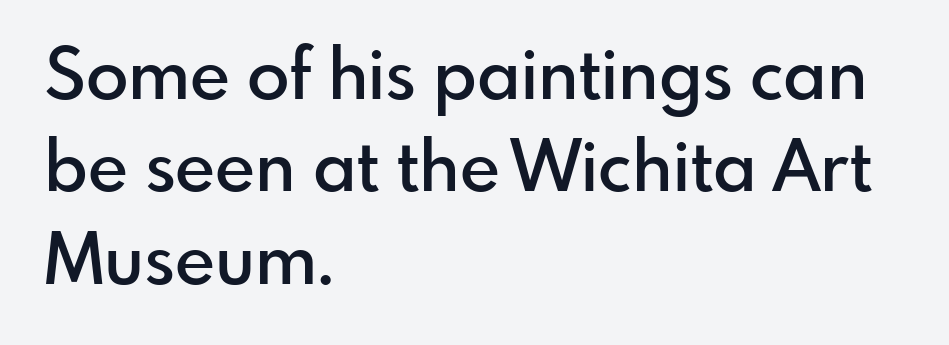
The image shows 70 px semibold sans-serif type, upright; set left-aligned, normal line spacing (1.32x), normal letter spacing, not underlined; low stroke contrast and a small x-height.
